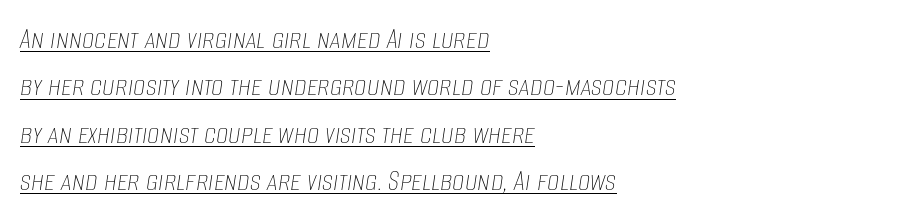
{"italic": "yes", "lean": "right", "slant_degrees": 8, "bold": "no", "weight": "thin", "width": "condensed", "stroke_contrast": "low", "x_height": "large", "monospaced": "no", "underline": "yes", "align": "left", "line_spacing": "normal", "line_spacing_ratio": 1.53, "letter_spacing": "normal", "letter_spacing_em": 0.0, "glyph_px": 31}
